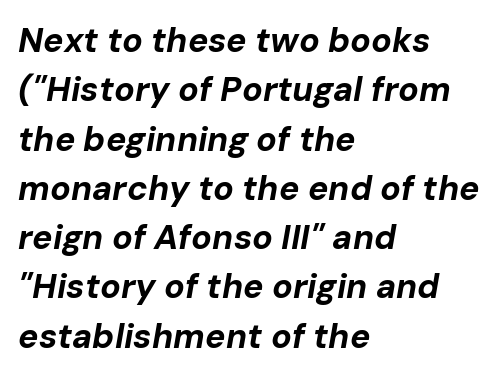
Q: Is the text bold? A: Yes.
Q: Is the text italic (slanted)? A: Yes, it leans right by about 10 degrees.
Q: Is the text underlined? A: No.
Q: How is the paragraph aligned? A: Left-aligned.
Q: Is the spacing between letters normal or unusually wide? A: Normal.
Q: Is the spacing between lines tight, normal or loose? A: Normal.
Q: Width (condensed, normal, or wide)? A: Normal.
Q: Stroke contrast? A: Low.
Q: x-height? A: Medium.
Q: Monospaced? A: No.
